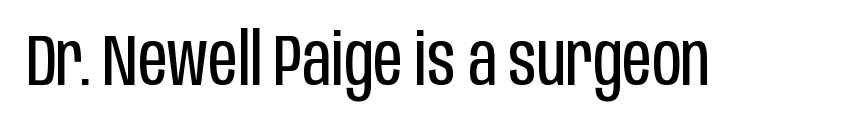
Q: Is the text bold? A: No.
Q: Is the text italic (slanted)? A: No, it is upright.
Q: Is the typeface a serif or a sans-serif typeface? A: Sans-serif.
Q: Is the text underlined? A: No.
Q: Is the spacing between letters normal or unusually wide? A: Normal.
Q: Width (condensed, normal, or wide)? A: Condensed.
Q: Stroke contrast? A: Low.
Q: x-height? A: Large.
Q: Monospaced? A: No.
